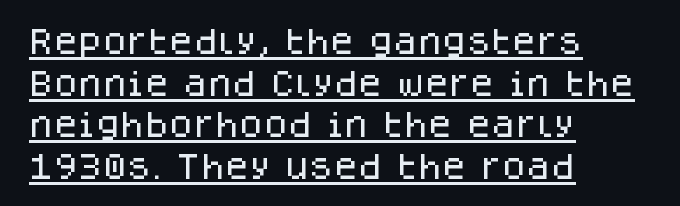
The image shows 28 px sans-serif type, upright; set left-aligned, normal line spacing (1.49x), normal letter spacing, underlined; low stroke contrast and a large x-height.
